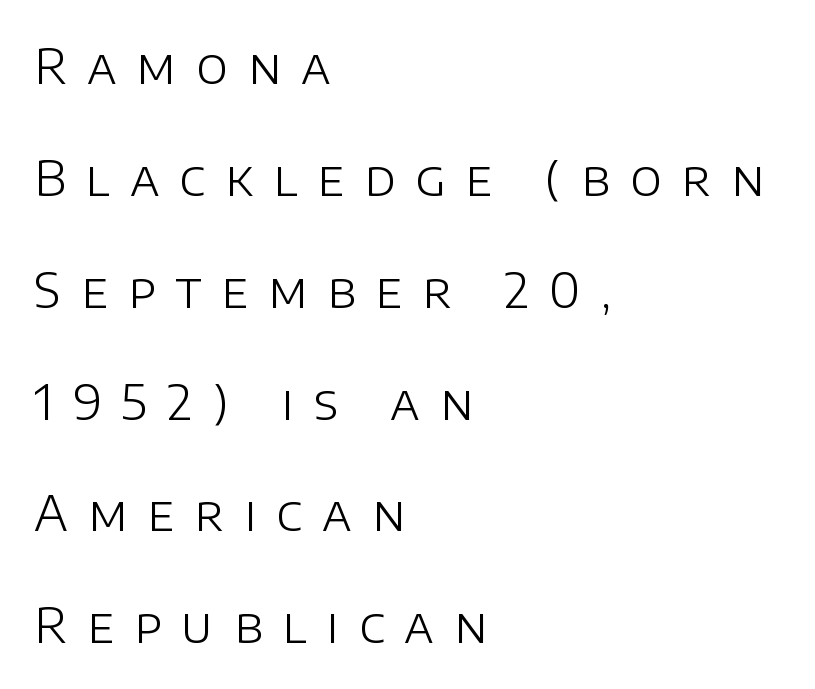
{"serif": "no", "italic": "no", "bold": "no", "weight": "light", "width": "normal", "stroke_contrast": "low", "x_height": "large", "monospaced": "no", "underline": "no", "align": "left", "line_spacing": "loose", "line_spacing_ratio": 2.33, "letter_spacing": "wide", "letter_spacing_em": 0.42, "glyph_px": 48}
